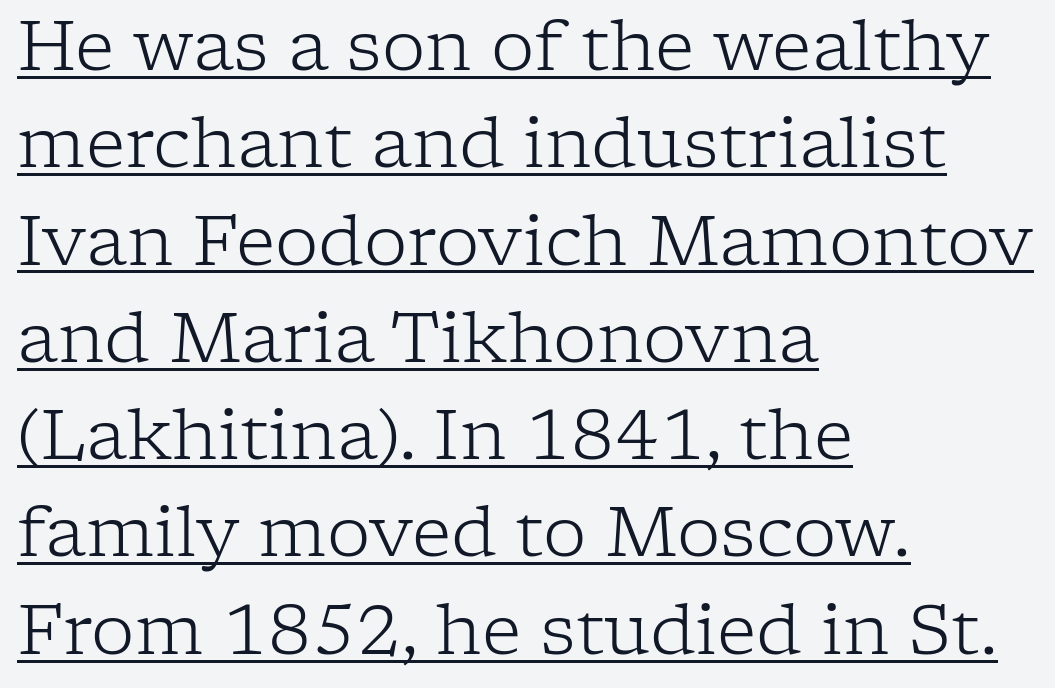
Q: Is the text bold? A: No.
Q: Is the text italic (slanted)? A: No, it is upright.
Q: Is the typeface a serif or a sans-serif typeface? A: Serif.
Q: Is the text underlined? A: Yes.
Q: How is the paragraph aligned? A: Left-aligned.
Q: Is the spacing between letters normal or unusually wide? A: Normal.
Q: Is the spacing between lines tight, normal or loose? A: Normal.
Q: Width (condensed, normal, or wide)? A: Normal.
Q: Stroke contrast? A: Low.
Q: x-height? A: Medium.
Q: Monospaced? A: No.
